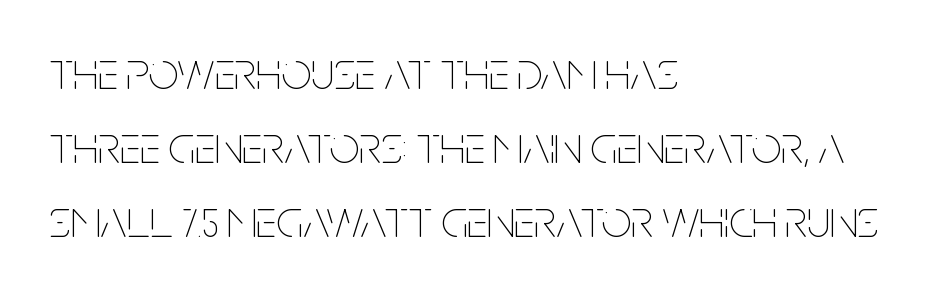
{"italic": "no", "bold": "no", "weight": "thin", "width": "condensed", "stroke_contrast": "low", "x_height": "large", "monospaced": "no", "underline": "no", "align": "left", "line_spacing": "normal", "line_spacing_ratio": 1.4, "letter_spacing": "normal", "letter_spacing_em": 0.0, "glyph_px": 53}
